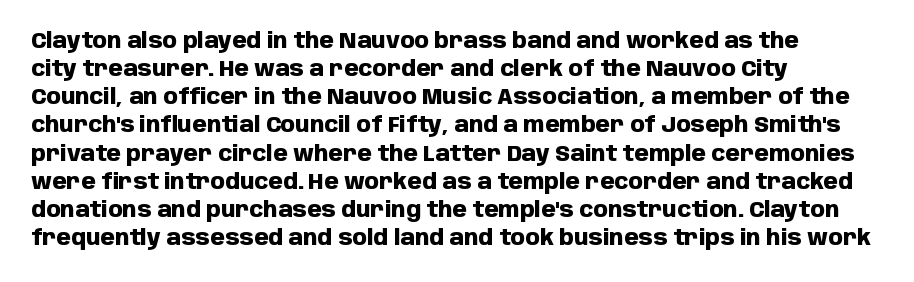
{"italic": "no", "bold": "yes", "underline": "no", "align": "left", "line_spacing": "normal", "line_spacing_ratio": 1.34, "letter_spacing": "normal", "letter_spacing_em": 0.0, "glyph_px": 21}
